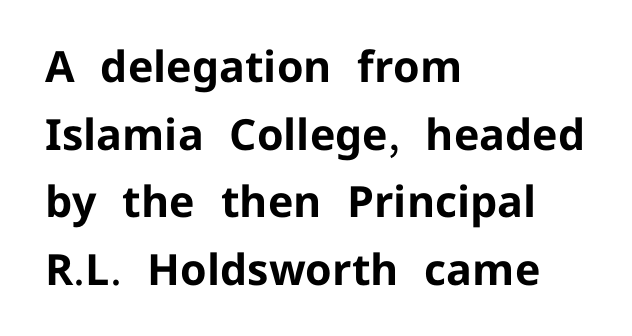
Q: Is the text bold? A: Yes.
Q: Is the text italic (slanted)? A: No, it is upright.
Q: Is the typeface a serif or a sans-serif typeface? A: Sans-serif.
Q: Is the text underlined? A: No.
Q: How is the paragraph aligned? A: Left-aligned.
Q: Is the spacing between letters normal or unusually wide? A: Normal.
Q: Is the spacing between lines tight, normal or loose? A: Normal.
Q: Width (condensed, normal, or wide)? A: Normal.
Q: Stroke contrast? A: Low.
Q: x-height? A: Medium.
Q: Monospaced? A: No.
